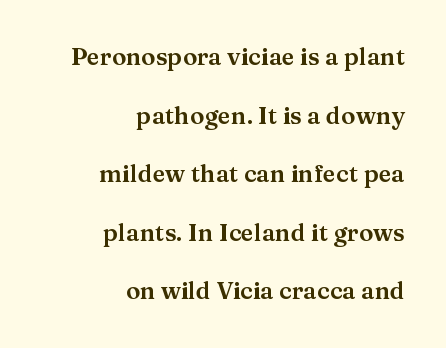
In terms of posture, this sample is upright. Notice the wide empty band between every row — that's loose leading. Descenders hang freely into open space. This sample uses plain, unmodified letter spacing. Notice how the passage keeps a crisp vertical edge on the right only.
